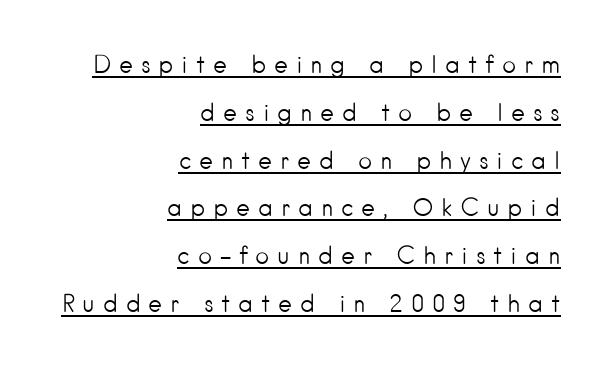
The image shows 24 px text type, upright; set right-aligned, loose line spacing (1.99x), unusually wide letter spacing (+0.32 em), underlined.
